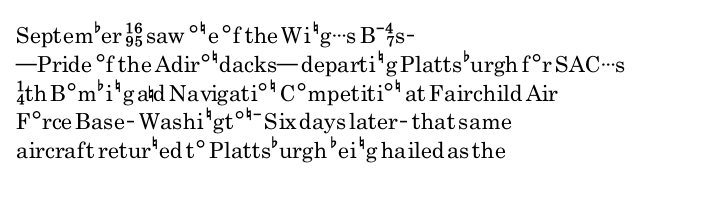
{"italic": "no", "bold": "no", "underline": "no", "align": "left", "line_spacing": "normal", "line_spacing_ratio": 1.31, "letter_spacing": "normal", "letter_spacing_em": 0.0, "glyph_px": 22}
